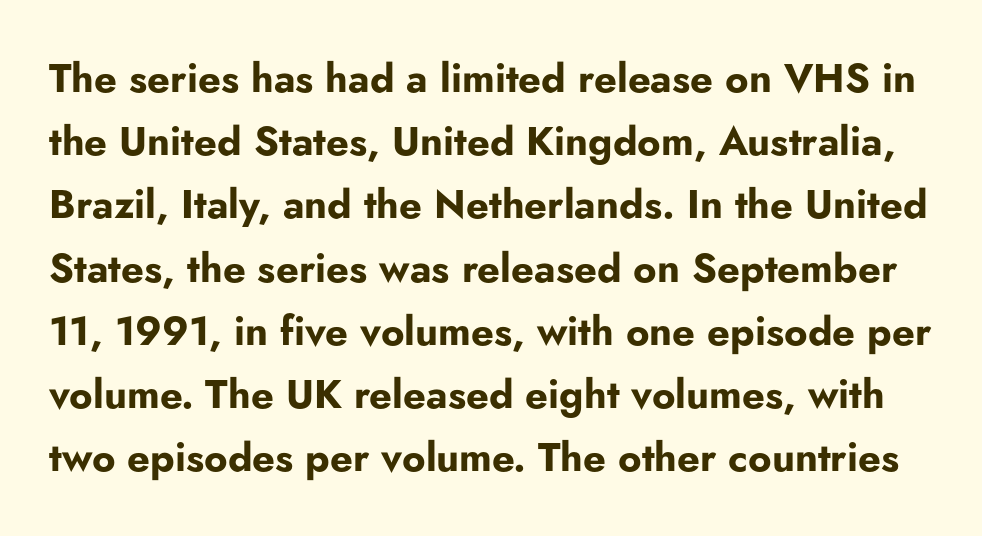
Between one letter and the next there's only the usual sliver of space. Clear beneath every line of the passage. A dark, heavy texture on the line: the type is bold. Check where the strokes stop: nothing finishes them off — pure sans. Looks like regular typesetting: each glyph gets only the width it needs.
